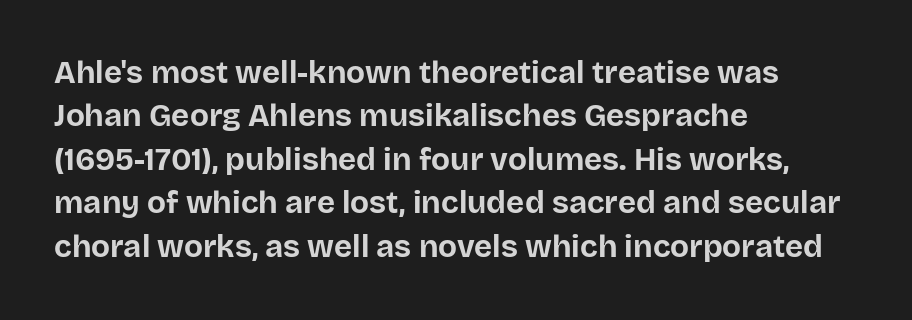
The lines are quadded left. The block of text has a typical density, with ordinary space between rows. Ordinary non-slanted type is in use. What kind of face is this? One without serifs — a sans.
